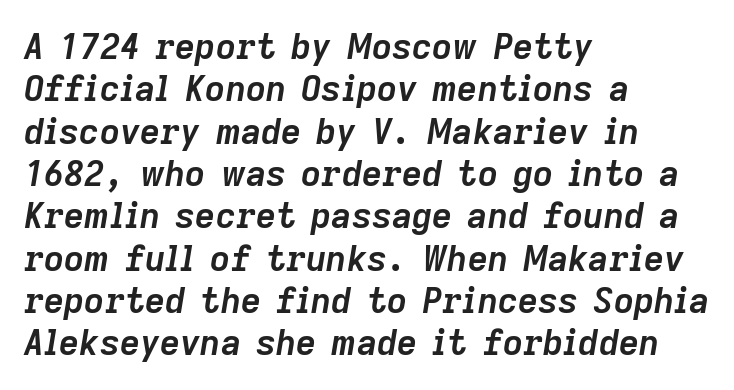
The image shows 35 px semibold type, italic (leaning right); set left-aligned, line spacing 1.21x, normal letter spacing, not underlined; low stroke contrast and a medium x-height.
